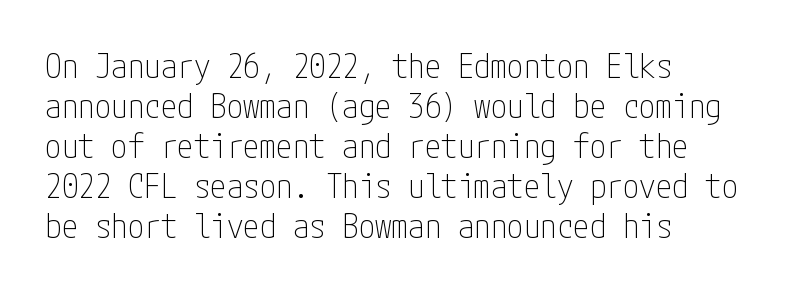
Q: Is the text bold? A: No.
Q: Is the text italic (slanted)? A: No, it is upright.
Q: Is the typeface a serif or a sans-serif typeface? A: Sans-serif.
Q: Is the text underlined? A: No.
Q: How is the paragraph aligned? A: Left-aligned.
Q: Is the spacing between letters normal or unusually wide? A: Normal.
Q: Width (condensed, normal, or wide)? A: Condensed.
Q: Stroke contrast? A: Low.
Q: x-height? A: Medium.
